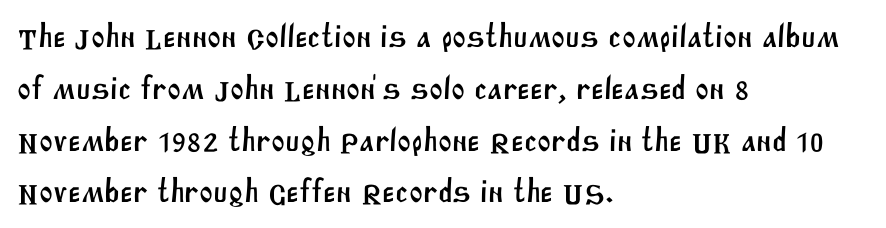
Q: Is the typeface a serif or a sans-serif typeface? A: Sans-serif.
Q: Is the text underlined? A: No.
Q: How is the paragraph aligned? A: Left-aligned.
Q: Is the spacing between letters normal or unusually wide? A: Normal.
Q: Is the spacing between lines tight, normal or loose? A: Normal.
Q: Width (condensed, normal, or wide)? A: Normal.
Q: Stroke contrast? A: Medium.
Q: x-height? A: Large.
Q: Monospaced? A: No.
